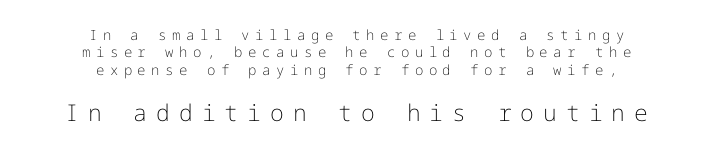
{"italic": "no", "bold": "no", "underline": "no", "align": "center", "line_spacing": "normal", "line_spacing_ratio": 1.25, "letter_spacing": "wide", "letter_spacing_em": 0.39, "larger_block": "second", "size_ratio": 1.64, "glyph_px": 23}
